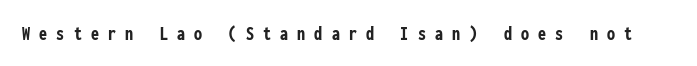
Q: Is the text bold? A: Yes.
Q: Is the text italic (slanted)? A: No, it is upright.
Q: Is the text underlined? A: No.
Q: Is the spacing between letters normal or unusually wide? A: Unusually wide.
